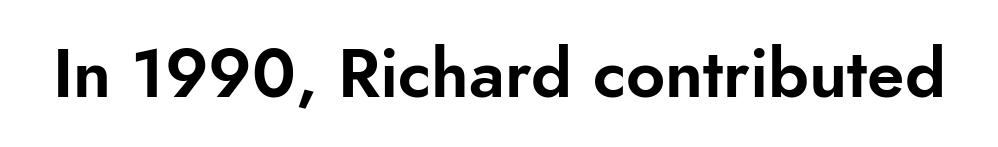
The letters advance in unequal steps, a hallmark of proportional type. Regarding serifs, this sample does without them. Lines of text with bare space underneath. Honestly, the letter spacing is just normal — you wouldn't notice it. It's the straight-up-and-down kind of type.
